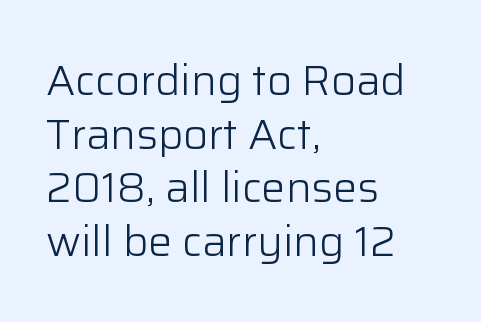
The image shows 43 px light sans-serif type, upright; set left-aligned, normal line spacing (1.25x), normal letter spacing, not underlined; low stroke contrast and a medium x-height.
